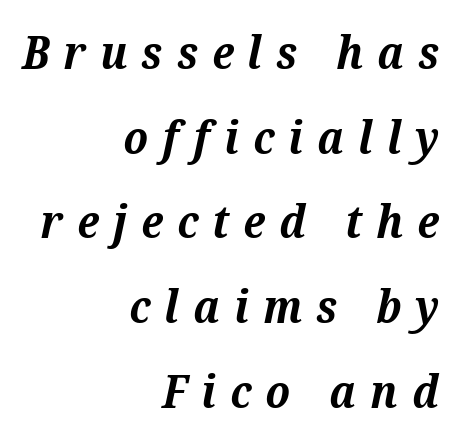
The image shows 46 px bold serif type, italic (leaning right); set right-aligned, line spacing 1.84x, unusually wide letter spacing (+0.31 em), not underlined; medium stroke contrast and a medium x-height.
